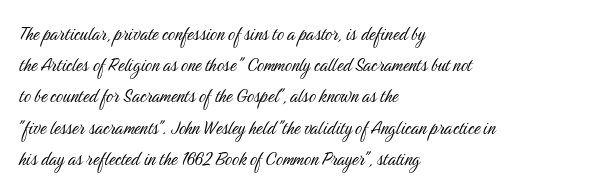
Every row of glyphs begins at an identical x-position on the left. The typesetting does not lean heavy: it is not bold. One glance says typical: line gaps are just what's usual. Underlining? Definitely not there.
